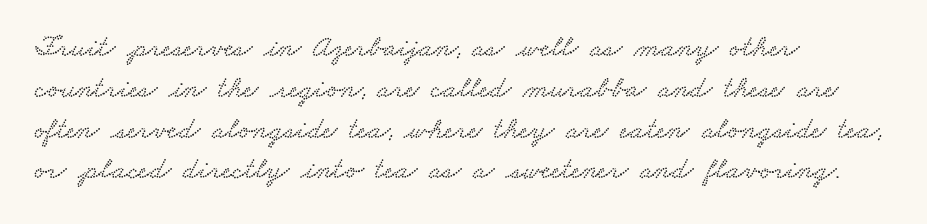
The image shows 30 px wide serif type; set left-aligned, normal line spacing (1.36x), normal letter spacing, not underlined; low stroke contrast and a small x-height.
